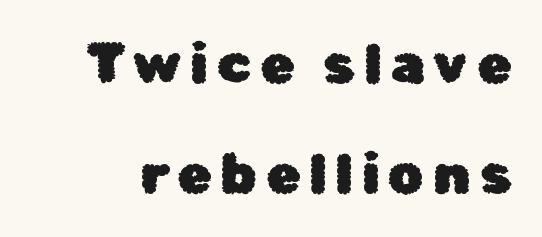
In terms of letterform style, serifs are entirely absent. Reading down the column, the eye jumps a long way to each next line. The passage shown is typed in a proportional face where columns would drift. No word sits above an underline. This is roman type, the default non-slanted kind.
